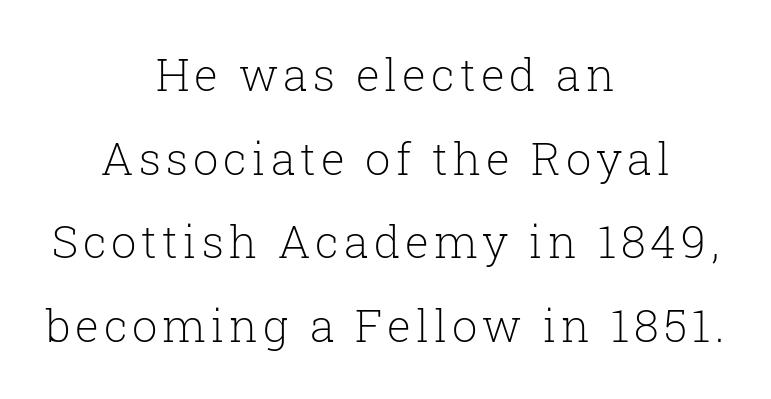
Q: Is the text bold? A: No.
Q: Is the text italic (slanted)? A: No, it is upright.
Q: Is the typeface a serif or a sans-serif typeface? A: Serif.
Q: Is the text underlined? A: No.
Q: How is the paragraph aligned? A: Centered.
Q: Width (condensed, normal, or wide)? A: Normal.
Q: Stroke contrast? A: Low.
Q: x-height? A: Medium.
Q: Monospaced? A: No.
